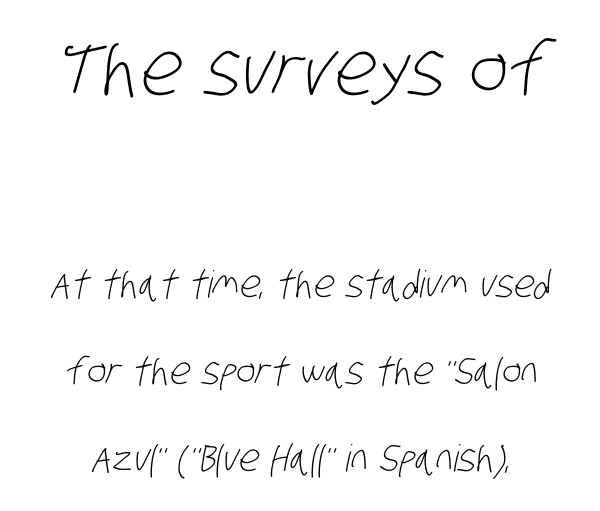
Q: Is the text bold? A: No.
Q: Is the typeface a serif or a sans-serif typeface? A: Sans-serif.
Q: Is the text underlined? A: No.
Q: Is the spacing between letters normal or unusually wide? A: Normal.
Q: Is the spacing between lines tight, normal or loose? A: Loose.
Q: Which block of text is set in a larger size, the first (top) or the second (bottom)? A: The first (top) one.
Q: Width (condensed, normal, or wide)? A: Condensed.
Q: Stroke contrast? A: Low.
Q: x-height? A: Large.
Q: Monospaced? A: No.
